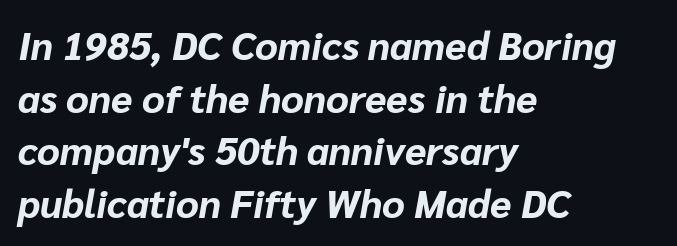
Q: Is the text bold? A: Yes.
Q: Is the text italic (slanted)? A: Yes, it leans right by about 10 degrees.
Q: Is the text underlined? A: No.
Q: How is the paragraph aligned? A: Left-aligned.
Q: Is the spacing between letters normal or unusually wide? A: Normal.
Q: Is the spacing between lines tight, normal or loose? A: Normal.
Q: Width (condensed, normal, or wide)? A: Normal.
Q: Stroke contrast? A: Low.
Q: x-height? A: Medium.
Q: Monospaced? A: No.
